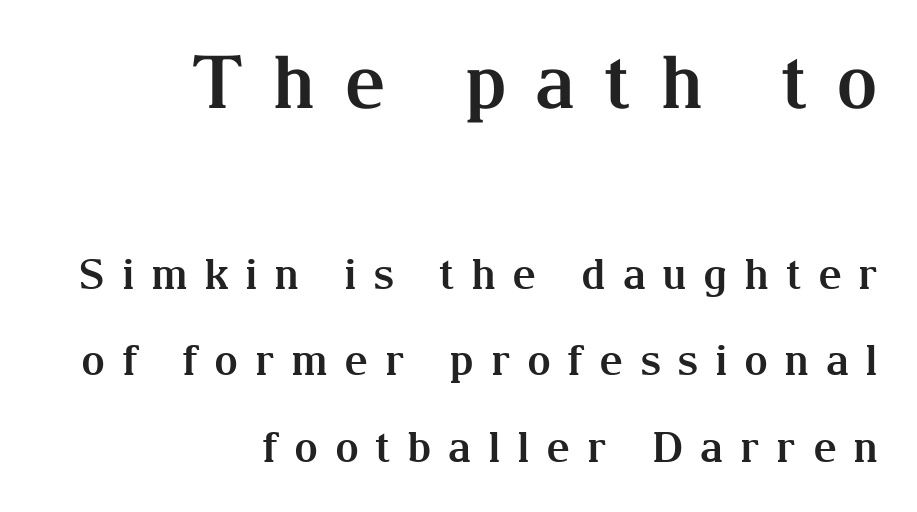
Proportional: the letters do not fall into vertical columns. You could only call the tracking loose — the letters float apart. Quick note: not italic, upright. How heavy is the stroke? Heavy — this is a bold.
